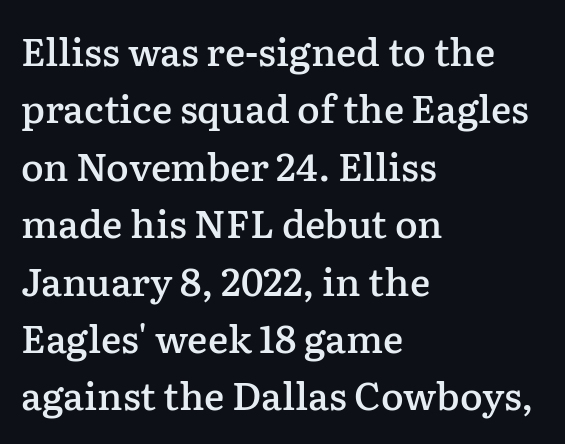
Q: Is the text bold? A: Semi-bold.
Q: Is the text italic (slanted)? A: No, it is upright.
Q: Is the typeface a serif or a sans-serif typeface? A: Serif.
Q: Is the text underlined? A: No.
Q: How is the paragraph aligned? A: Left-aligned.
Q: Is the spacing between letters normal or unusually wide? A: Normal.
Q: Is the spacing between lines tight, normal or loose? A: Normal.
Q: Width (condensed, normal, or wide)? A: Normal.
Q: Stroke contrast? A: Low.
Q: x-height? A: Medium.
Q: Monospaced? A: No.
